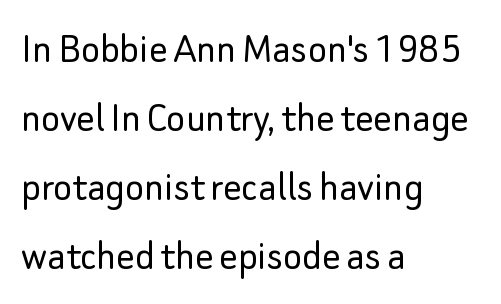
Q: Is the text bold? A: No.
Q: Is the text italic (slanted)? A: No, it is upright.
Q: Is the typeface a serif or a sans-serif typeface? A: Sans-serif.
Q: Is the text underlined? A: No.
Q: How is the paragraph aligned? A: Left-aligned.
Q: Is the spacing between letters normal or unusually wide? A: Normal.
Q: Is the spacing between lines tight, normal or loose? A: Normal.
Q: Width (condensed, normal, or wide)? A: Normal.
Q: Stroke contrast? A: Low.
Q: x-height? A: Small.
Q: Monospaced? A: No.
